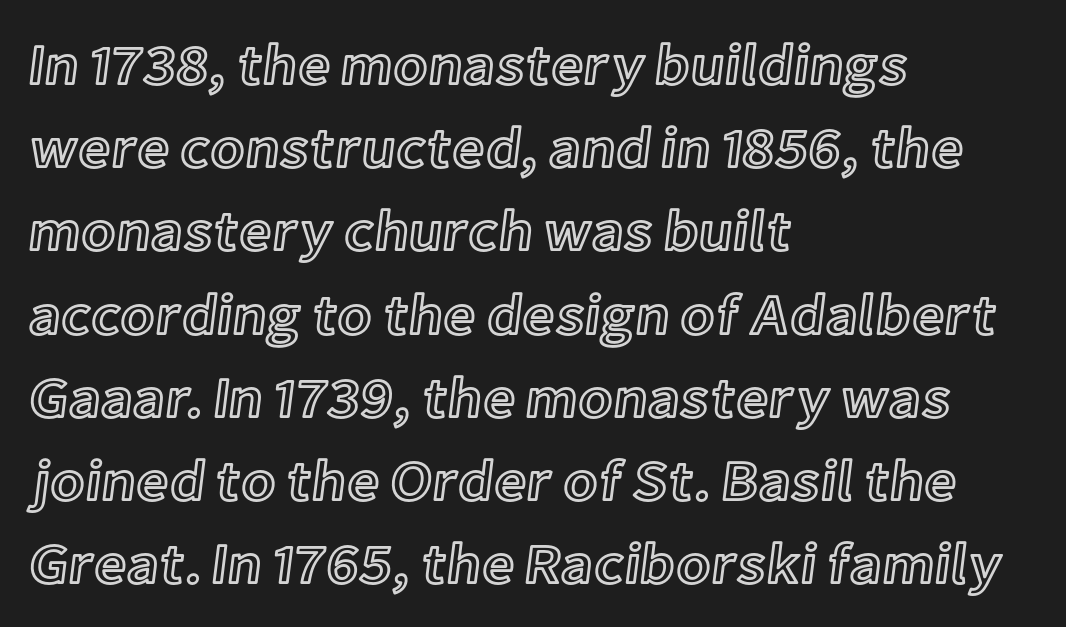
Q: Is the text italic (slanted)? A: Yes.
Q: Is the text underlined? A: No.
Q: How is the paragraph aligned? A: Left-aligned.
Q: Is the spacing between letters normal or unusually wide? A: Normal.
Q: Is the spacing between lines tight, normal or loose? A: Normal.
Q: Width (condensed, normal, or wide)? A: Normal.
Q: x-height? A: Medium.
Q: Monospaced? A: No.
